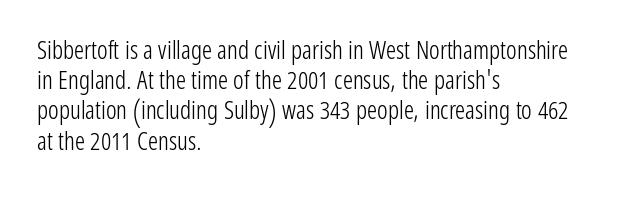
{"italic": "no", "bold": "no", "underline": "no", "align": "left", "line_spacing_ratio": 1.21, "letter_spacing": "normal", "letter_spacing_em": 0.0, "glyph_px": 25}
